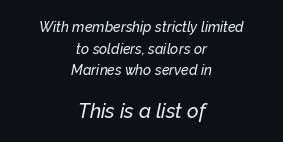
If you folded the block vertically in half, each line would mirror itself in length. A clean baseline with only descenders dipping below it. Letter spacing: default. Is there much room between lines? A standard amount, neither cramped nor airy.
